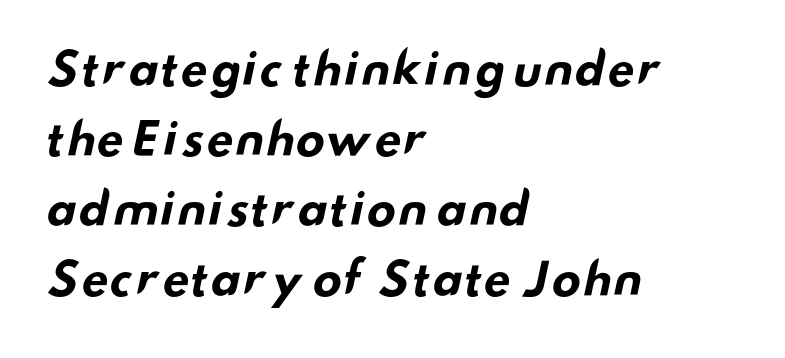
Honestly, the letter spacing is just normal — you wouldn't notice it. Short and long lines alike share a common starting point at left. The letters advance in unequal steps, a hallmark of proportional type. Descenders hang freely into open space.
